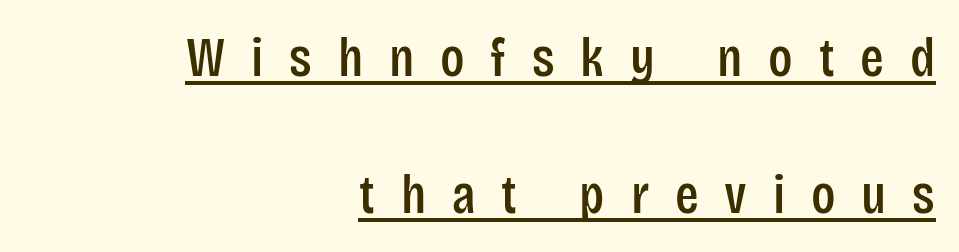
{"serif": "no", "italic": "no", "width": "condensed", "stroke_contrast": "low", "x_height": "large", "monospaced": "no", "underline": "yes", "align": "right", "line_spacing": "loose", "line_spacing_ratio": 2.49, "letter_spacing": "wide", "letter_spacing_em": 0.47, "glyph_px": 55}
